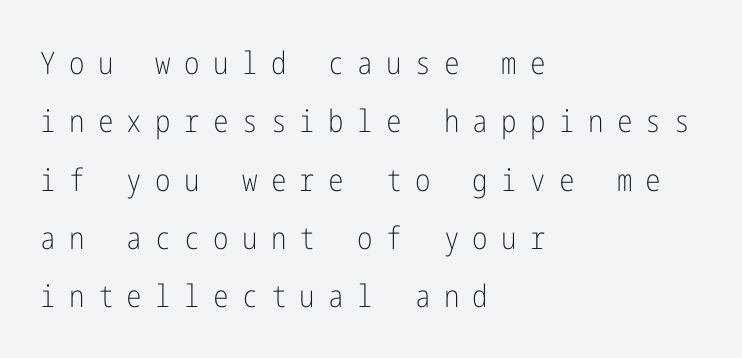
{"serif": "no", "italic": "no", "bold": "no", "weight": "light", "width": "condensed", "stroke_contrast": "low", "x_height": "medium", "underline": "no", "align": "left", "line_spacing_ratio": 1.88, "letter_spacing": "wide", "letter_spacing_em": 0.43, "glyph_px": 31}
